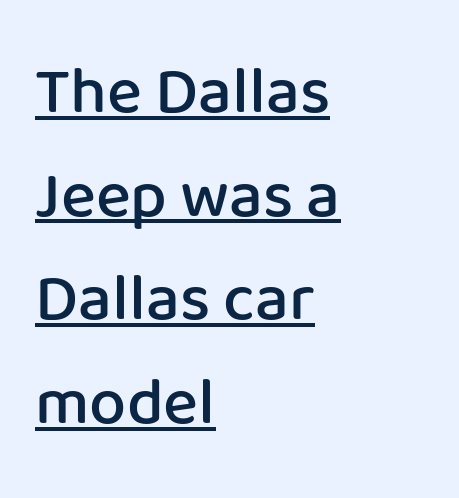
{"serif": "no", "italic": "no", "bold": "semi", "weight": "semibold", "width": "normal", "stroke_contrast": "low", "x_height": "medium", "monospaced": "no", "underline": "yes", "align": "left", "line_spacing": "normal", "line_spacing_ratio": 1.57, "letter_spacing": "normal", "letter_spacing_em": 0.0, "glyph_px": 66}
